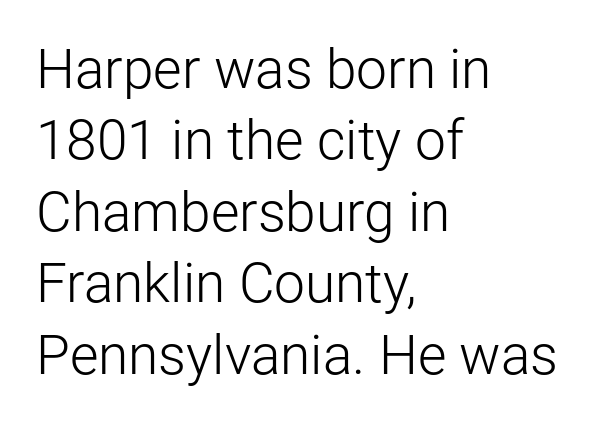
Regarding serifs, this sample does without them. In CSS terms this would be text-align: left. This sample keeps an unexceptional amount of space between lines. No extra tracking has been applied to these lines. Descenders are the only things crossing below the line. Spacing verdict: proportional, widths tailored to each character.
